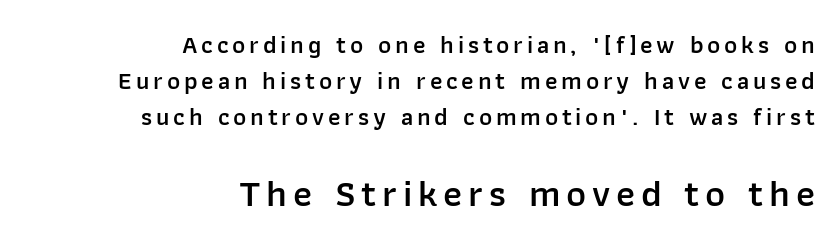
The image shows 38 px semibold sans-serif type, upright; set right-aligned, normal line spacing (1.44x), not underlined; the second (bottom) block is 1.52x larger; low stroke contrast and a medium x-height.
